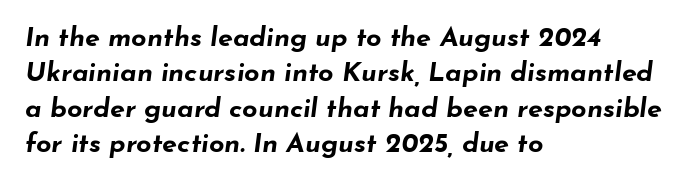
Does the weight exceed regular? Yes, all the way to bold. How would I describe the line gaps? Plain and ordinary. When letters slant like this, we call the style italic. These lines keep a tight, regular rhythm from letter to letter. A clean baseline with only descenders dipping below it. The compositor pushed each line to the left boundary.
